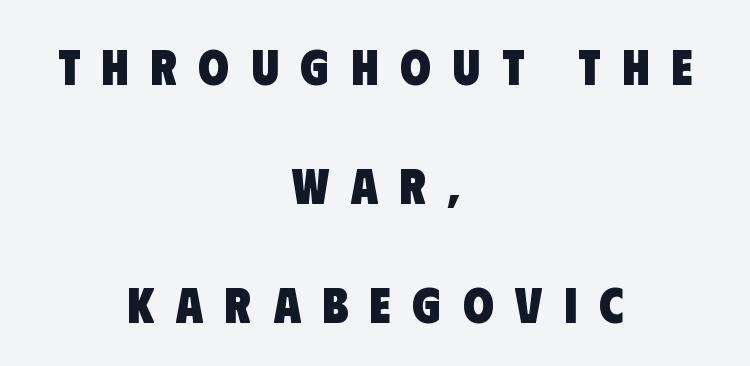
Q: Is the text bold? A: Yes.
Q: Is the typeface a serif or a sans-serif typeface? A: Sans-serif.
Q: Is the text underlined? A: No.
Q: How is the paragraph aligned? A: Centered.
Q: Is the spacing between letters normal or unusually wide? A: Unusually wide.
Q: Is the spacing between lines tight, normal or loose? A: Loose.
Q: Width (condensed, normal, or wide)? A: Condensed.
Q: Stroke contrast? A: Low.
Q: x-height? A: Large.
Q: Monospaced? A: No.
